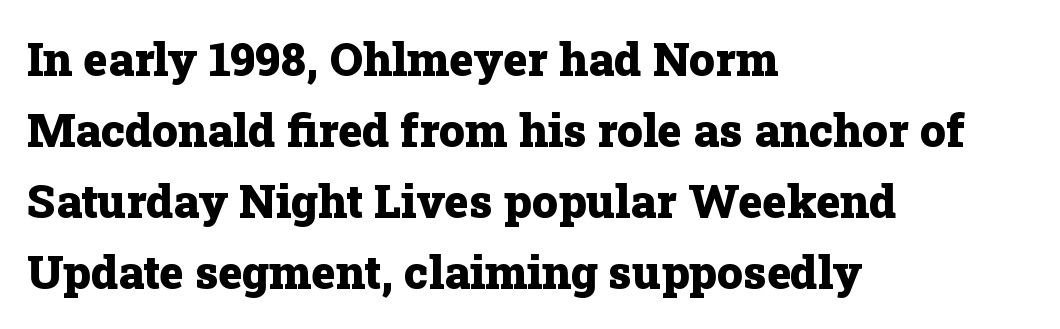
The image shows 46 px heavy serif type, upright; set left-aligned, normal line spacing (1.54x), normal letter spacing, not underlined; low stroke contrast and a medium x-height.
